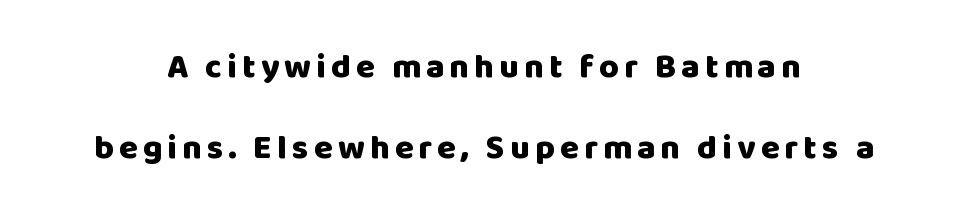
{"serif": "no", "italic": "no", "bold": "yes", "weight": "heavy", "width": "normal", "stroke_contrast": "low", "x_height": "large", "monospaced": "no", "underline": "no", "align": "center", "line_spacing": "loose", "line_spacing_ratio": 2.37, "glyph_px": 34}
